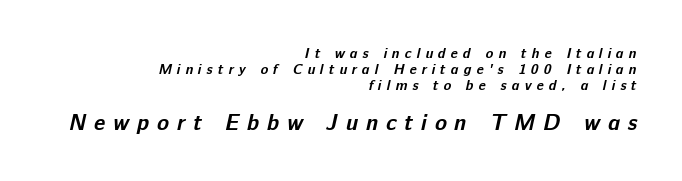
Characters follow at a spacing far wider than the type designer built in. Look at the stroke-to-counter ratio: heavy, a bold. A student would call this right alignment; a typographer would say flush right, rag left. The space directly below the letters is spotless. Does the bottom block carry the larger type? Yes, it does.
